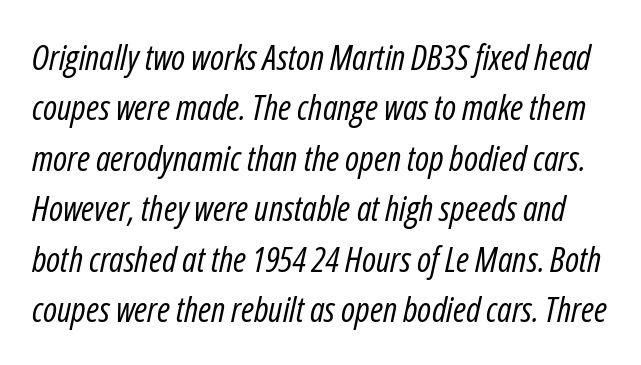
Q: Is the text bold? A: No.
Q: Is the text italic (slanted)? A: Yes, it leans right by about 12 degrees.
Q: Is the text underlined? A: No.
Q: Is the spacing between letters normal or unusually wide? A: Normal.
Q: Is the spacing between lines tight, normal or loose? A: Normal.
Q: Width (condensed, normal, or wide)? A: Condensed.
Q: Stroke contrast? A: Low.
Q: x-height? A: Medium.
Q: Monospaced? A: No.
